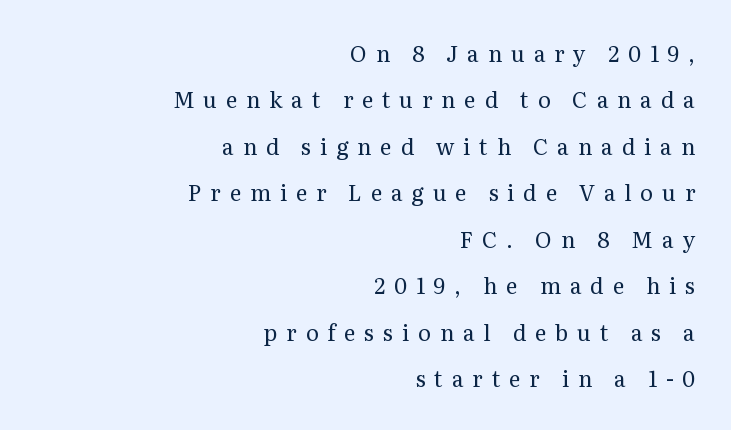
{"italic": "no", "bold": "no", "underline": "no", "align": "right", "line_spacing": "loose", "line_spacing_ratio": 2.11, "letter_spacing": "wide", "letter_spacing_em": 0.4, "glyph_px": 22}
